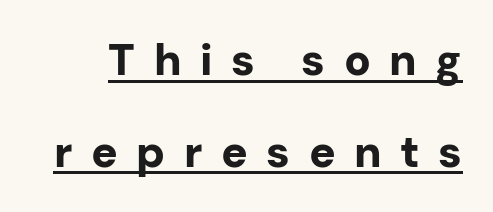
Nope, not italic — everything's standing straight. To sum up the face: it is a sans, with no serifs. Looks like regular typesetting: each glyph gets only the width it needs. Is the type bold? Yes — the strokes are clearly thick and heavy. Underline: present.
